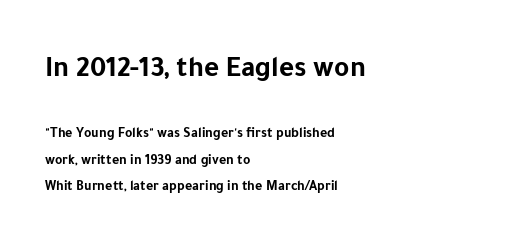
The image shows 29 px bold sans-serif type, upright; set left-aligned, line spacing 1.87x, normal letter spacing, not underlined; the first (top) block is 2.07x larger; low stroke contrast and a medium x-height.
